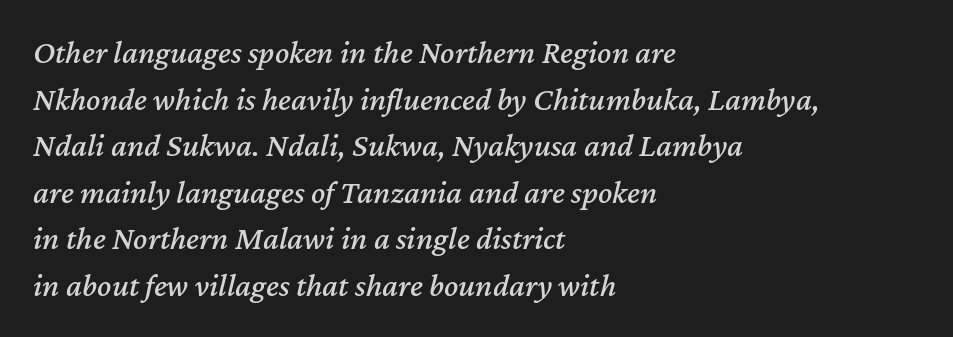
{"italic": "yes", "lean": "right", "slant_degrees": 12, "width": "normal", "stroke_contrast": "medium", "x_height": "medium", "monospaced": "no", "underline": "no", "align": "left", "line_spacing": "normal", "line_spacing_ratio": 1.41, "letter_spacing": "normal", "letter_spacing_em": 0.0, "glyph_px": 33}
